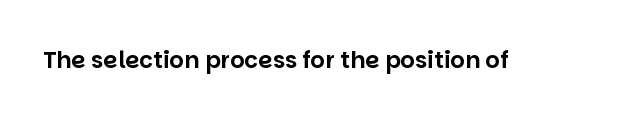
{"italic": "no", "underline": "no", "letter_spacing": "normal", "letter_spacing_em": 0.0, "glyph_px": 23}
